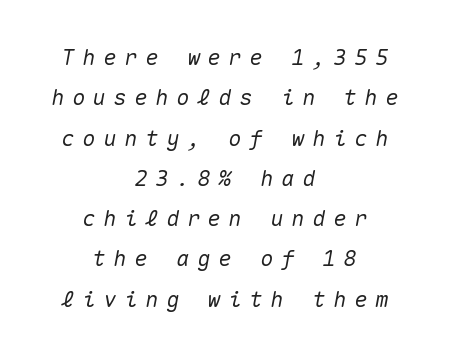
The image shows 22 px text type, italic (leaning right); set centered, line spacing 1.83x, unusually wide letter spacing (+0.35 em), not underlined.
